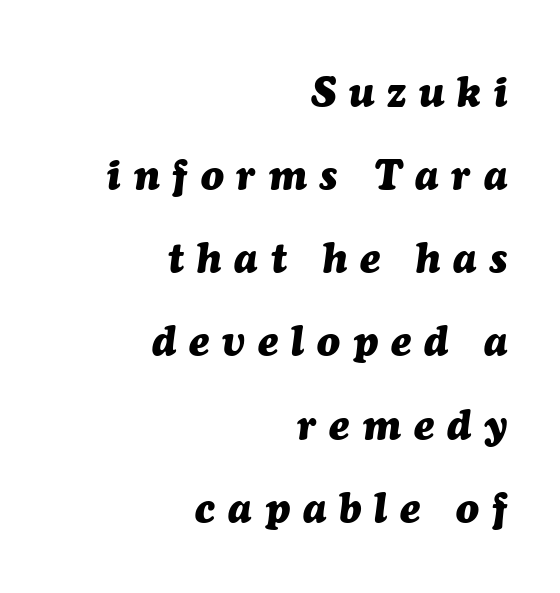
{"italic": "yes", "lean": "right", "slant_degrees": 7, "bold": "yes", "weight": "heavy", "width": "normal", "stroke_contrast": "medium", "x_height": "medium", "monospaced": "no", "underline": "no", "align": "right", "line_spacing": "loose", "line_spacing_ratio": 1.98, "letter_spacing": "wide", "letter_spacing_em": 0.31, "glyph_px": 42}
